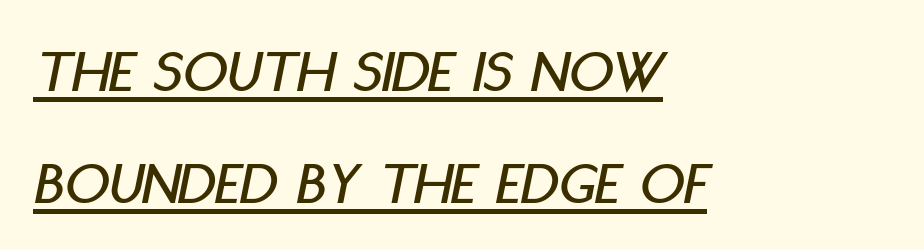
Here the designer chose a conventional face with non-uniform glyph widths. Short note: letters normally spaced. If you drew a line through each stem, it would be angled. Horizontally, the lines are justified to the leading edge only. Honestly, the underline is the first thing you notice here.
